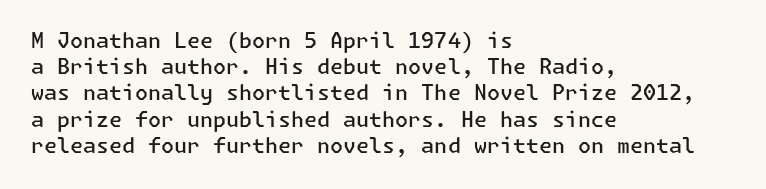
The image shows 21 px text type, upright; set left-aligned, normal line spacing (1.25x), normal letter spacing, not underlined.
